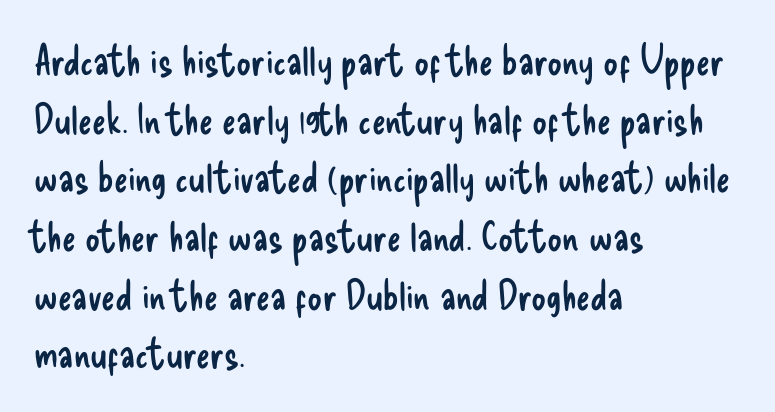
Q: Is the text bold? A: No.
Q: Is the text italic (slanted)? A: No, it is upright.
Q: Is the typeface a serif or a sans-serif typeface? A: Sans-serif.
Q: Is the text underlined? A: No.
Q: How is the paragraph aligned? A: Left-aligned.
Q: Is the spacing between letters normal or unusually wide? A: Normal.
Q: Is the spacing between lines tight, normal or loose? A: Normal.
Q: Width (condensed, normal, or wide)? A: Condensed.
Q: Stroke contrast? A: Low.
Q: x-height? A: Small.
Q: Monospaced? A: No.
